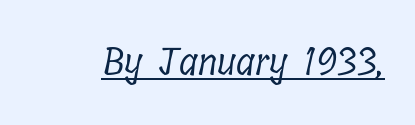
{"serif": "yes", "bold": "no", "weight": "light", "width": "condensed", "stroke_contrast": "low", "x_height": "medium", "monospaced": "no", "underline": "yes", "letter_spacing": "normal", "letter_spacing_em": 0.0, "glyph_px": 38}
